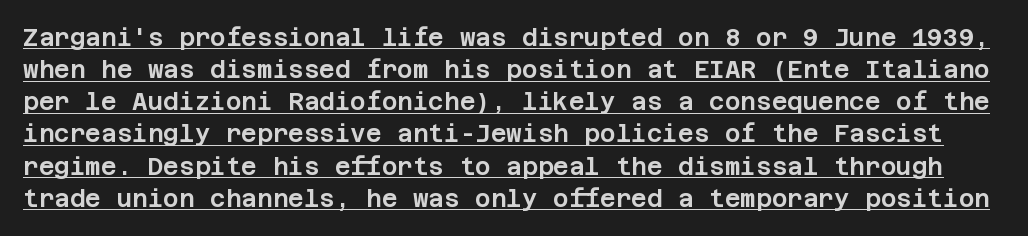
You can see a thin bar hugging the bottom of the glyphs. This is the regular roman posture of the typeface. Does the leading feel generous? No, just average. Characters follow at the spacing the type designer built in.
